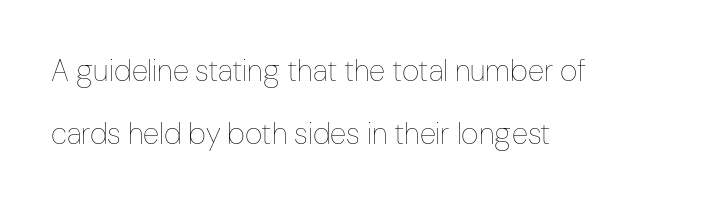
In terms of posture, this sample is upright. Is the letter spacing exaggerated? No — it looks like the ordinary default. Horizontally, the lines are justified to the leading edge only. No word sits above an underline. Do the characters align in a grid? No, the font is proportional.
